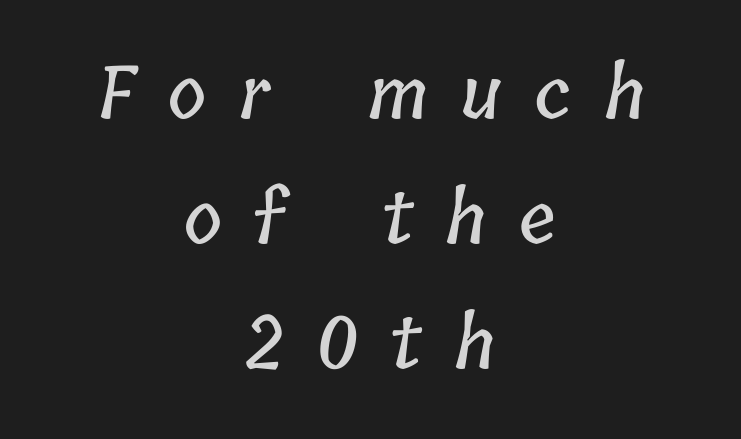
Words appear elongated and porous because spacing is wide. A student would call this center alignment; a typographer would say set centered. The face used here is proportionally spaced, like ordinary book or web type. Only glyphs here, with clear space below each row.
